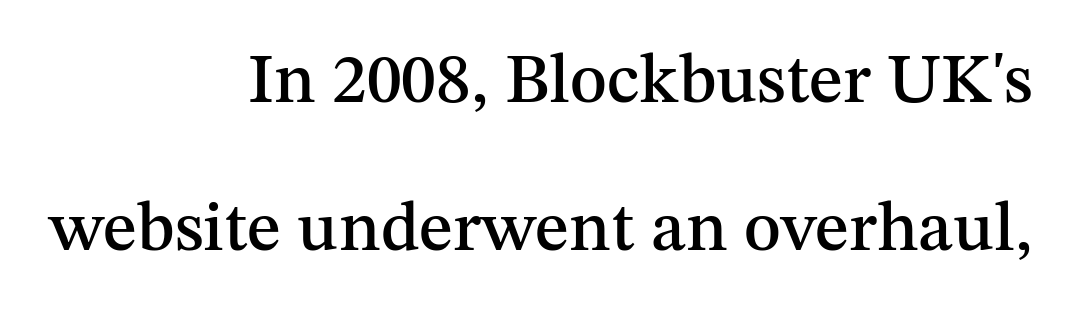
Q: Is the text italic (slanted)? A: No, it is upright.
Q: Is the typeface a serif or a sans-serif typeface? A: Serif.
Q: Is the text underlined? A: No.
Q: How is the paragraph aligned? A: Right-aligned.
Q: Is the spacing between letters normal or unusually wide? A: Normal.
Q: Is the spacing between lines tight, normal or loose? A: Loose.
Q: Width (condensed, normal, or wide)? A: Normal.
Q: Stroke contrast? A: Medium.
Q: x-height? A: Medium.
Q: Monospaced? A: No.
